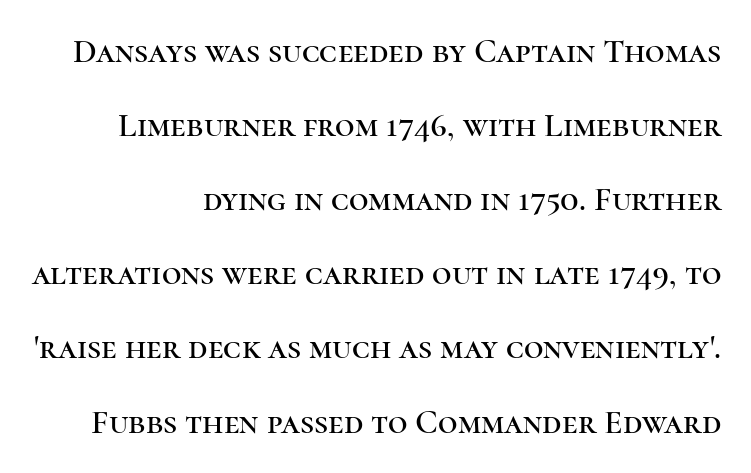
Little horizontal feet cap the strokes, marking this as serif type. Check under the words: just untouched page. Notice how the passage keeps a crisp vertical edge on the right only. No italicization has been applied; the sample stays upright.
